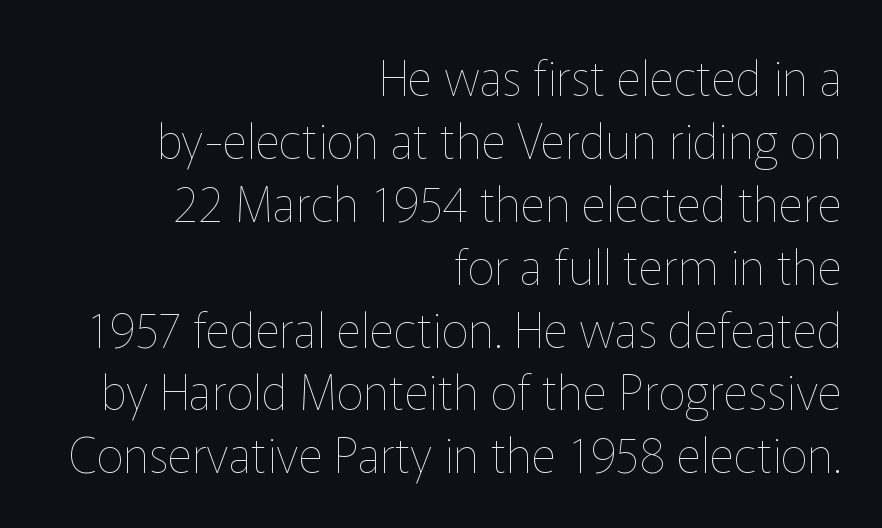
The image shows 48 px thin type, upright; set right-aligned, normal line spacing (1.31x), normal letter spacing, not underlined; low stroke contrast and a medium x-height.
